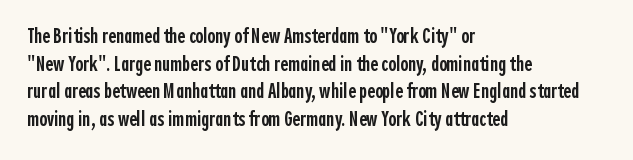
{"italic": "no", "bold": "semi", "underline": "no", "align": "left", "line_spacing": "normal", "line_spacing_ratio": 1.32, "letter_spacing": "normal", "letter_spacing_em": 0.0, "glyph_px": 21}
